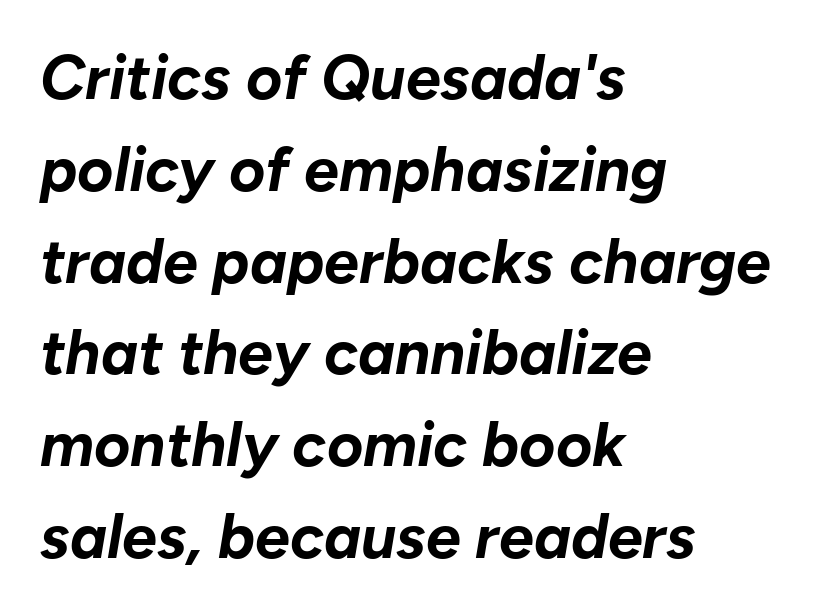
{"italic": "yes", "lean": "right", "slant_degrees": 10, "bold": "yes", "weight": "bold", "width": "normal", "stroke_contrast": "low", "x_height": "medium", "monospaced": "no", "underline": "no", "align": "left", "line_spacing": "normal", "line_spacing_ratio": 1.48, "letter_spacing": "normal", "letter_spacing_em": 0.0, "glyph_px": 62}
